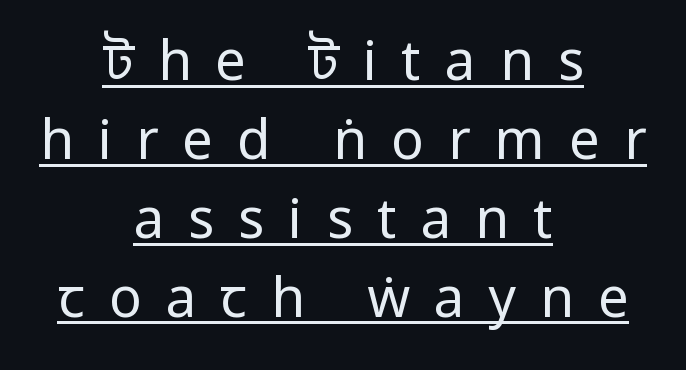
{"serif": "no", "italic": "no", "bold": "no", "weight": "regular", "width": "condensed", "stroke_contrast": "low", "underline": "yes", "align": "center", "line_spacing": "normal", "line_spacing_ratio": 1.46, "letter_spacing": "wide", "letter_spacing_em": 0.45, "glyph_px": 54}
